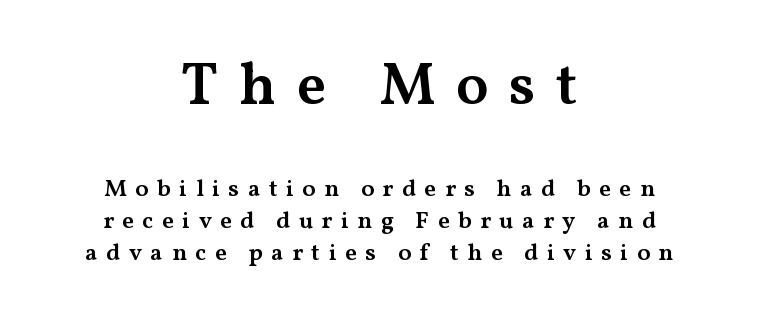
The image shows 59 px semibold, wide serif type, upright; set centered, normal line spacing (1.33x), unusually wide letter spacing (+0.35 em), not underlined; the first (top) block is 2.46x larger; medium stroke contrast and a medium x-height.
